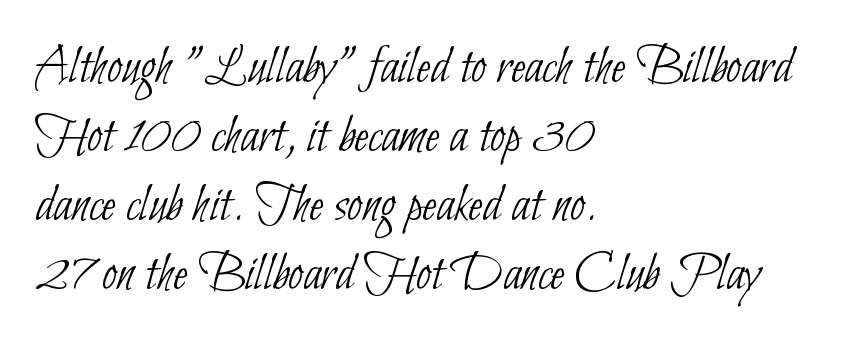
{"serif": "no", "bold": "no", "weight": "thin", "width": "condensed", "stroke_contrast": "low", "x_height": "small", "monospaced": "no", "underline": "no", "align": "left", "line_spacing": "normal", "line_spacing_ratio": 1.28, "letter_spacing": "normal", "letter_spacing_em": 0.0, "glyph_px": 54}
